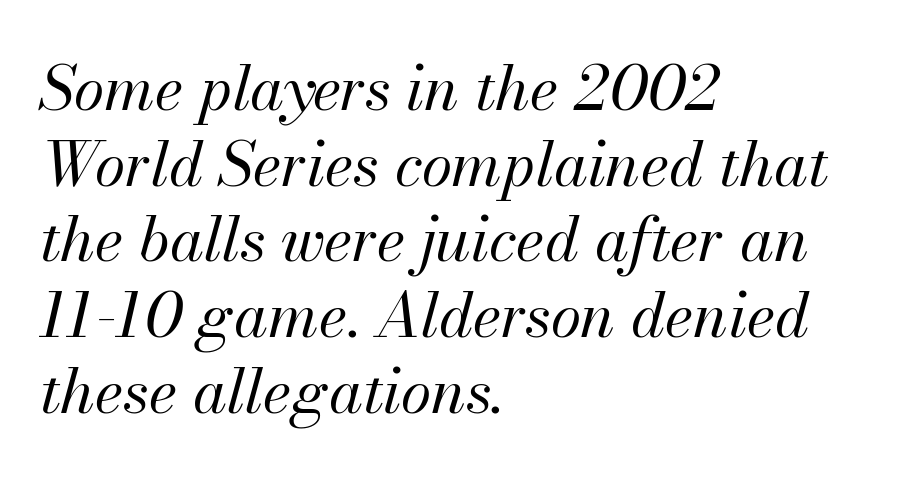
{"italic": "yes", "lean": "right", "slant_degrees": 13, "bold": "no", "weight": "regular", "width": "normal", "stroke_contrast": "medium", "x_height": "small", "monospaced": "no", "underline": "no", "align": "left", "line_spacing_ratio": 1.22, "letter_spacing": "normal", "letter_spacing_em": 0.0, "glyph_px": 62}
